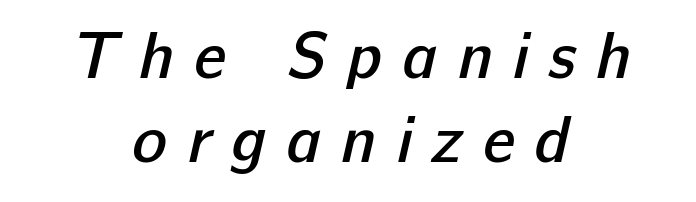
The image shows 65 px semibold sans-serif type; set centered, normal line spacing (1.3x), unusually wide letter spacing (+0.31 em), not underlined; low stroke contrast and a medium x-height.
